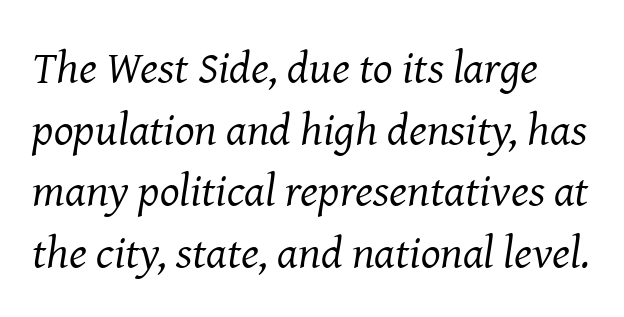
The image shows 46 px regular-weight serif type, italic (leaning right); set normal line spacing (1.34x), normal letter spacing, not underlined; medium stroke contrast and a medium x-height.
